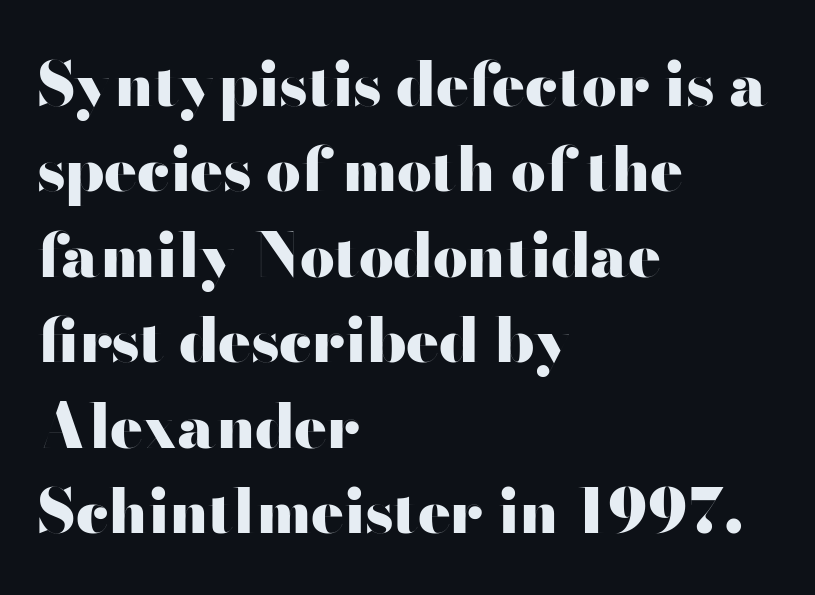
The image shows 61 px heavy, wide type, upright; set left-aligned, normal line spacing (1.4x), normal letter spacing, not underlined; high stroke contrast and a small x-height.
